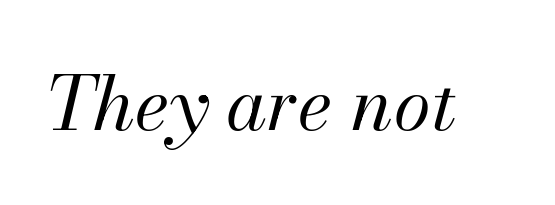
The image shows 75 px regular-weight type, italic (leaning right); set normal letter spacing, not underlined; medium stroke contrast and a small x-height.
